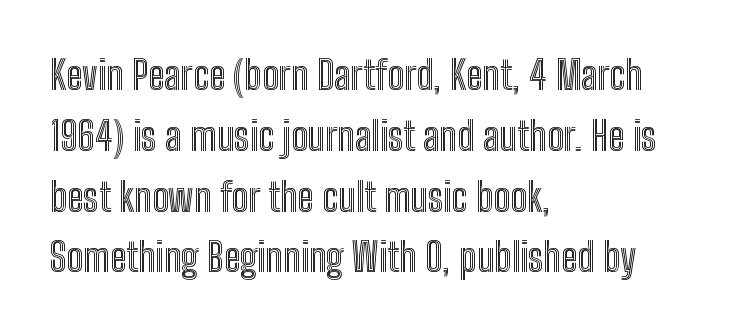
{"italic": "no", "width": "condensed", "x_height": "medium", "monospaced": "no", "underline": "no", "align": "left", "line_spacing": "normal", "line_spacing_ratio": 1.52, "letter_spacing": "normal", "letter_spacing_em": 0.0, "glyph_px": 40}
